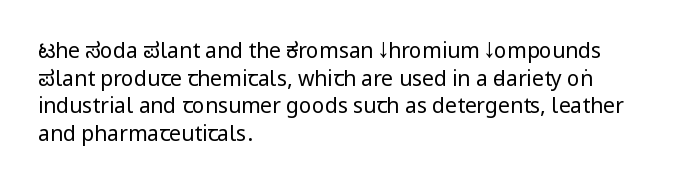
{"italic": "no", "bold": "no", "underline": "no", "align": "left", "line_spacing": "normal", "line_spacing_ratio": 1.32, "letter_spacing": "normal", "letter_spacing_em": 0.0, "glyph_px": 21}
